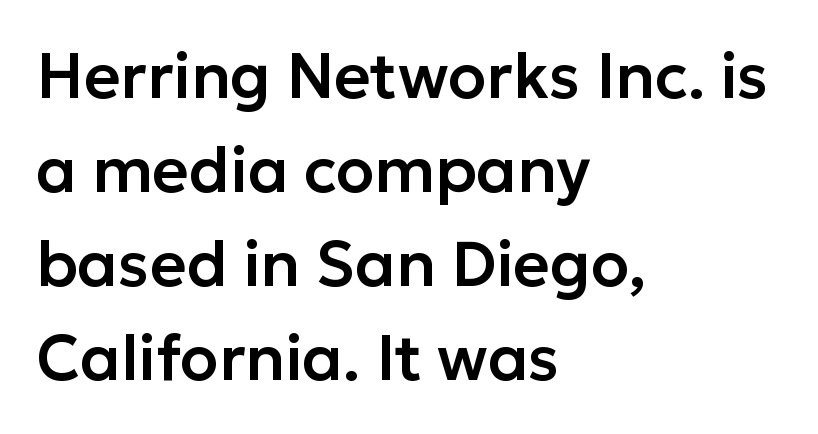
Q: Is the text italic (slanted)? A: No, it is upright.
Q: Is the typeface a serif or a sans-serif typeface? A: Sans-serif.
Q: Is the text underlined? A: No.
Q: How is the paragraph aligned? A: Left-aligned.
Q: Is the spacing between letters normal or unusually wide? A: Normal.
Q: Is the spacing between lines tight, normal or loose? A: Normal.
Q: Width (condensed, normal, or wide)? A: Normal.
Q: Stroke contrast? A: Low.
Q: x-height? A: Medium.
Q: Monospaced? A: No.
